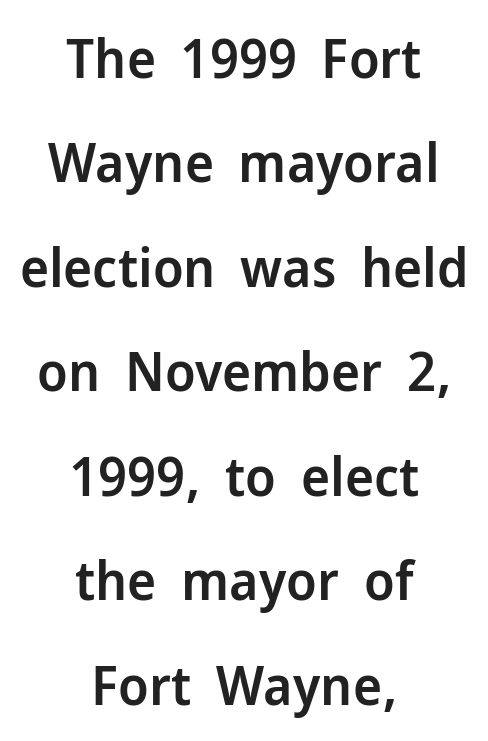
The image shows 55 px semibold sans-serif type, upright; set centered, loose line spacing (1.9x), normal letter spacing, not underlined; low stroke contrast and a medium x-height.
